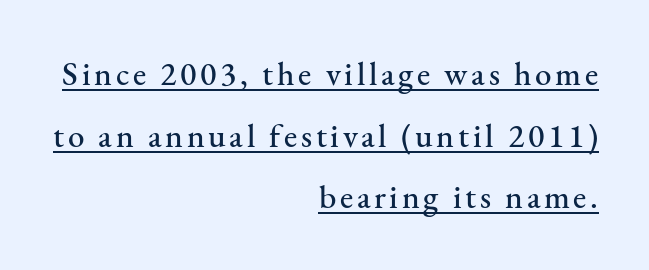
The image shows 33 px serif type, upright; set right-aligned, line spacing 1.87x, underlined; medium stroke contrast and a small x-height.
